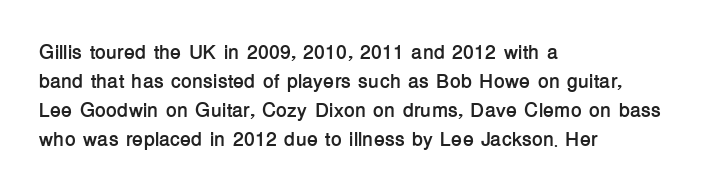
Style check: upright. The block of text has a typical density, with ordinary space between rows. The words here are not underlined. The paragraph shown leans on its left margin. The gaps between neighbouring characters are ordinary and unremarkable.
